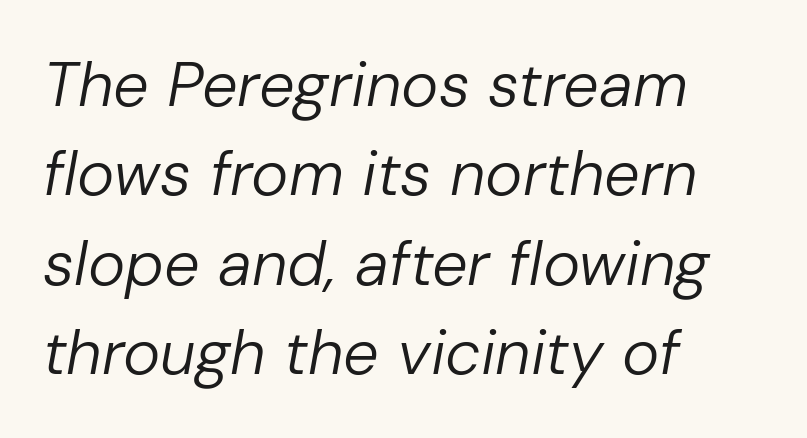
The horizontal fit of the characters is conventional and even. Notice how descenders clear the ascenders below comfortably — that's standard leading. The passage shown leans; its letterforms are oblique. No chunkiness to these letters — they're not bold. Check under the words: just untouched page. If you drew a ruler down the left edge, every line would touch it.
